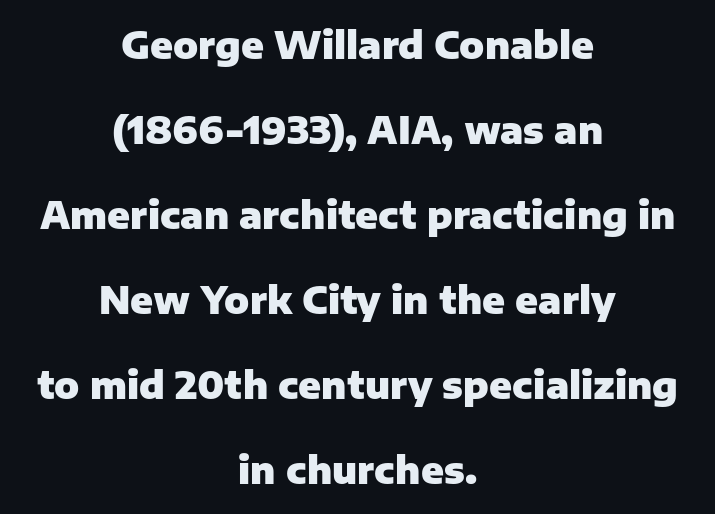
Q: Is the text bold? A: Yes.
Q: Is the text italic (slanted)? A: No, it is upright.
Q: Is the typeface a serif or a sans-serif typeface? A: Sans-serif.
Q: Is the text underlined? A: No.
Q: How is the paragraph aligned? A: Centered.
Q: Is the spacing between letters normal or unusually wide? A: Normal.
Q: Is the spacing between lines tight, normal or loose? A: Loose.
Q: Width (condensed, normal, or wide)? A: Normal.
Q: Stroke contrast? A: Low.
Q: x-height? A: Medium.
Q: Monospaced? A: No.
